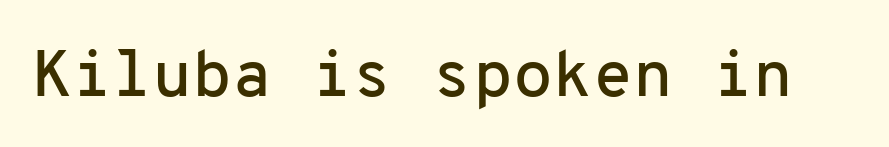
The image shows 65 px sans-serif type, upright, monospaced; set normal letter spacing, not underlined; low stroke contrast and a medium x-height.
